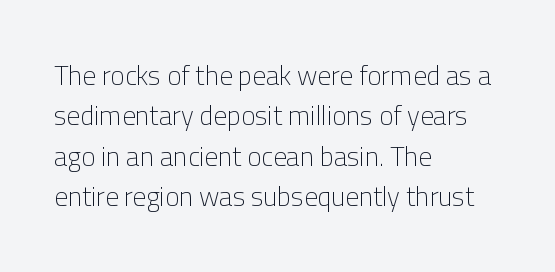
{"italic": "no", "bold": "no", "underline": "no", "align": "left", "line_spacing": "normal", "line_spacing_ratio": 1.5, "letter_spacing": "normal", "letter_spacing_em": 0.0, "glyph_px": 27}
